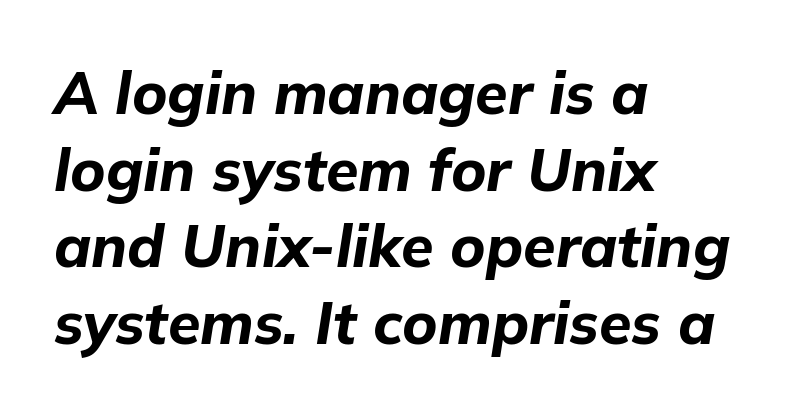
The image shows 59 px bold type, italic (leaning right); set left-aligned, normal line spacing (1.3x), normal letter spacing, not underlined; low stroke contrast and a medium x-height.
